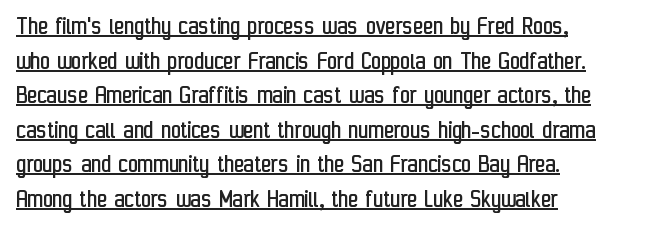
Q: Is the text bold? A: No.
Q: Is the text italic (slanted)? A: No, it is upright.
Q: Is the text underlined? A: Yes.
Q: How is the paragraph aligned? A: Left-aligned.
Q: Is the spacing between letters normal or unusually wide? A: Normal.
Q: Is the spacing between lines tight, normal or loose? A: Normal.
